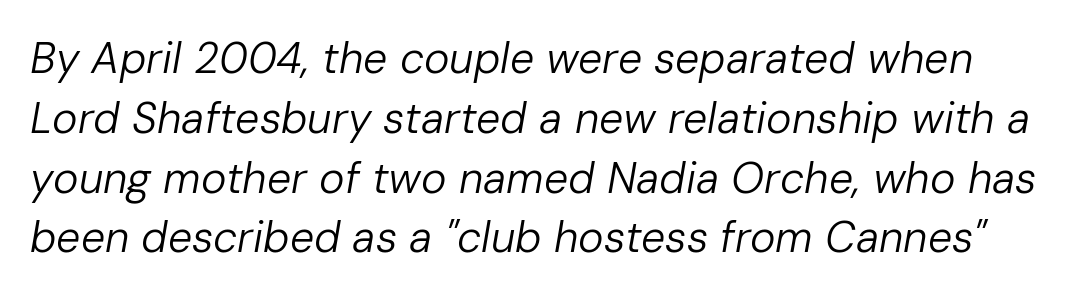
Looking at the ascenders, they clearly lean. Vertical spacing — default. These lines are rendered in a variable-pitch font. No word sits above an underline. Weight: in the light-to-regular range. Nobody touched the tracking dial on this one.
